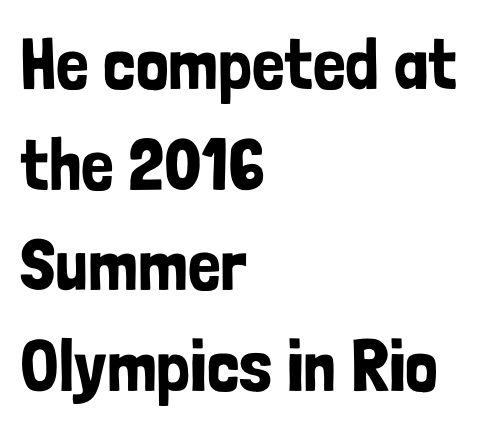
The image shows 73 px condensed sans-serif type, upright; set left-aligned, normal line spacing (1.38x), normal letter spacing, not underlined; low stroke contrast and a medium x-height.
